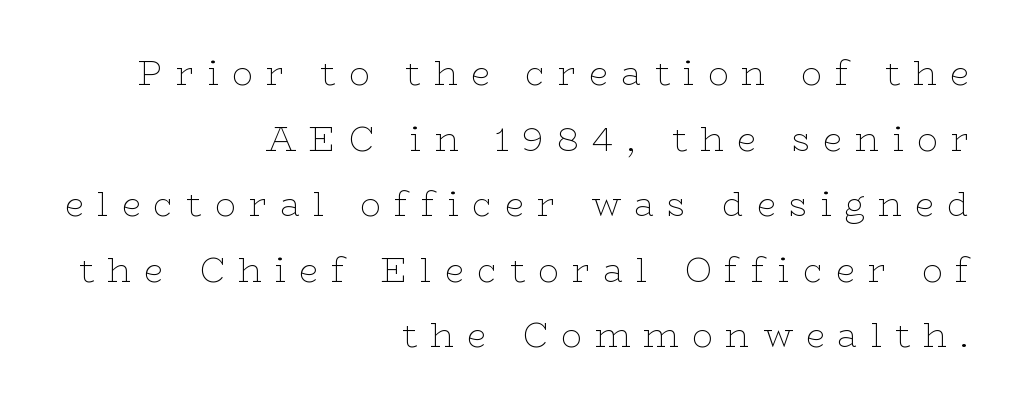
The image shows 34 px thin, wide serif type, upright; set right-aligned, loose line spacing (1.93x), unusually wide letter spacing (+0.39 em), not underlined; low stroke contrast and a medium x-height.
